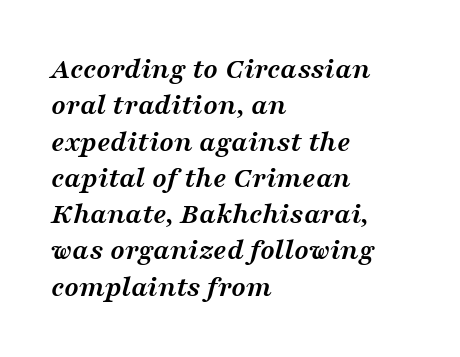
The image shows 30 px semibold, wide serif type, italic (leaning right); set left-aligned, line spacing 1.21x, normal letter spacing, not underlined; medium stroke contrast and a medium x-height.
